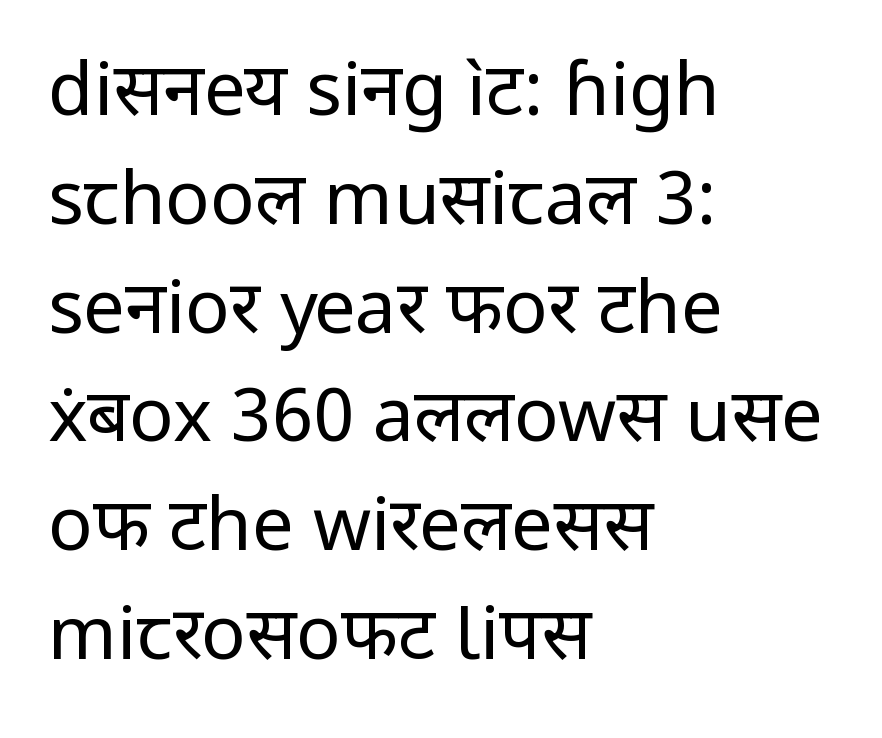
Q: Is the text bold? A: No.
Q: Is the text italic (slanted)? A: No, it is upright.
Q: Is the typeface a serif or a sans-serif typeface? A: Sans-serif.
Q: Is the text underlined? A: No.
Q: How is the paragraph aligned? A: Left-aligned.
Q: Is the spacing between letters normal or unusually wide? A: Normal.
Q: Is the spacing between lines tight, normal or loose? A: Normal.
Q: Width (condensed, normal, or wide)? A: Normal.
Q: Stroke contrast? A: Low.
Q: x-height? A: Medium.
Q: Monospaced? A: No.
